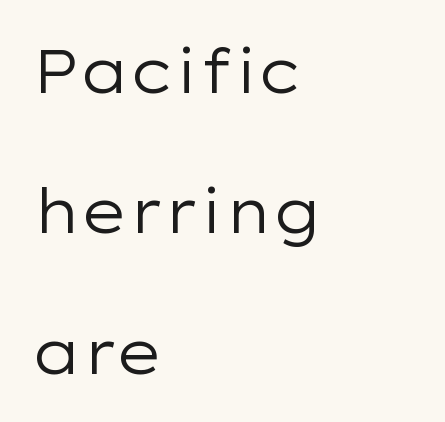
This sample is left-justified, so line endings fall wherever the words run out. Does the lettering tilt? It doesn't — this is upright. Compared with typical body copy, the letter spacing here is the same. Do the characters align in a grid? No, the font is proportional.
